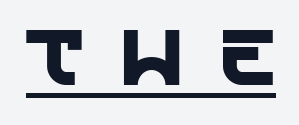
Q: Is the text italic (slanted)? A: No, it is upright.
Q: Is the typeface a serif or a sans-serif typeface? A: Sans-serif.
Q: Is the text underlined? A: Yes.
Q: Is the spacing between letters normal or unusually wide? A: Unusually wide.
Q: Width (condensed, normal, or wide)? A: Normal.
Q: x-height? A: Large.
Q: Monospaced? A: No.
